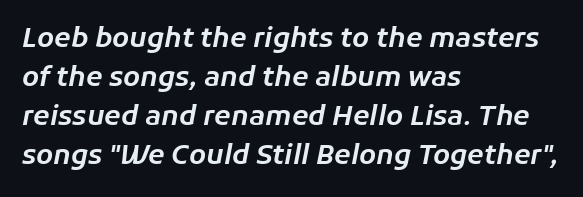
If you measured baseline to baseline, you'd find a middling distance. Glyph-to-glyph distance matches everyday printed text. The passage shown is not underscored anywhere. Horizontally, the lines are justified to the leading edge only. Every character sits at an angle, as italics do.
